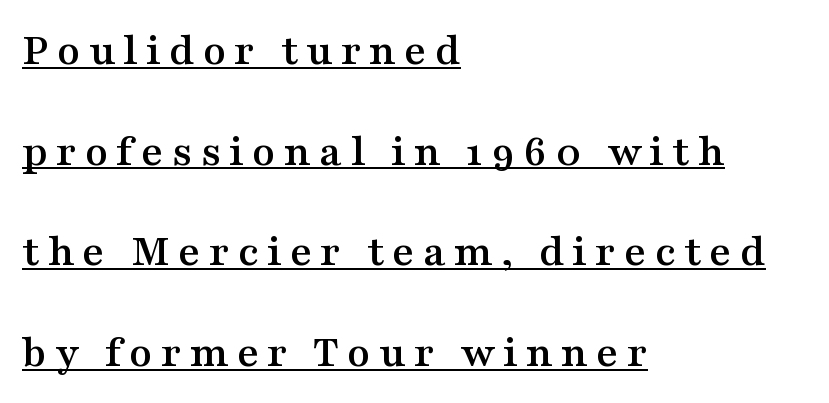
Q: Is the text italic (slanted)? A: No, it is upright.
Q: Is the typeface a serif or a sans-serif typeface? A: Serif.
Q: Is the text underlined? A: Yes.
Q: How is the paragraph aligned? A: Left-aligned.
Q: Is the spacing between lines tight, normal or loose? A: Loose.
Q: Width (condensed, normal, or wide)? A: Wide.
Q: Stroke contrast? A: Medium.
Q: x-height? A: Medium.
Q: Monospaced? A: No.
